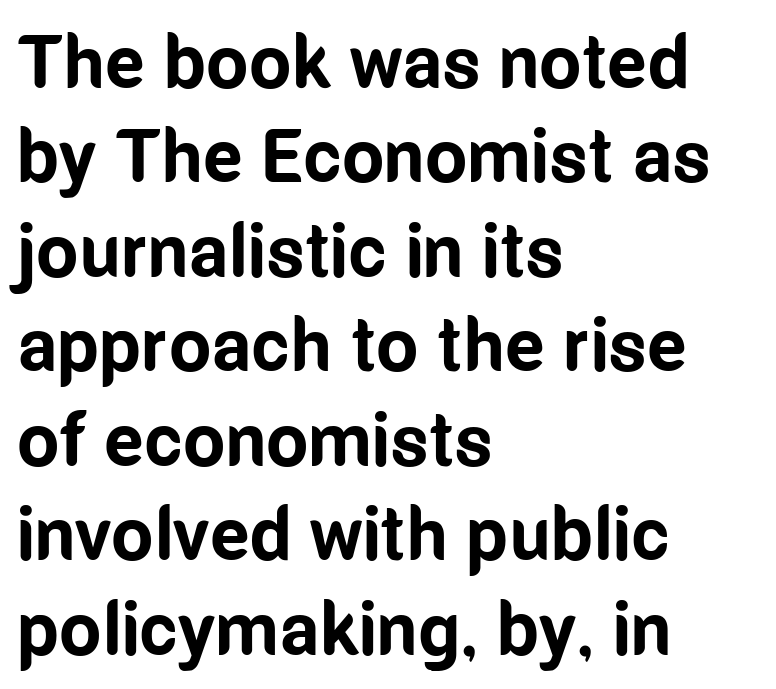
As a designer I'd log this as weight 700, bold. A roman cut, with each character standing at attention. Looks like regular typesetting: each glyph gets only the width it needs. Compared with typical paragraphs, the rows here are spaced about the same.
